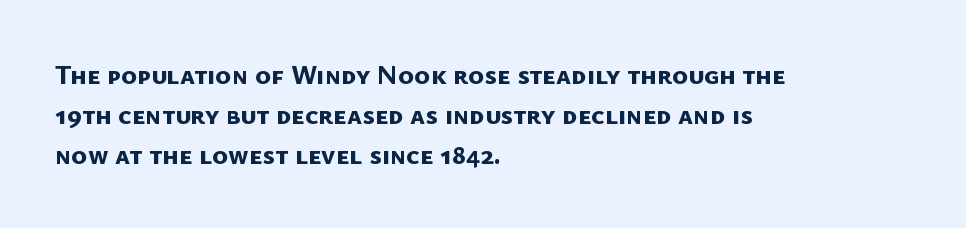
{"bold": "yes", "underline": "no", "align": "left", "line_spacing": "normal", "line_spacing_ratio": 1.49, "letter_spacing": "normal", "letter_spacing_em": 0.0, "glyph_px": 27}
